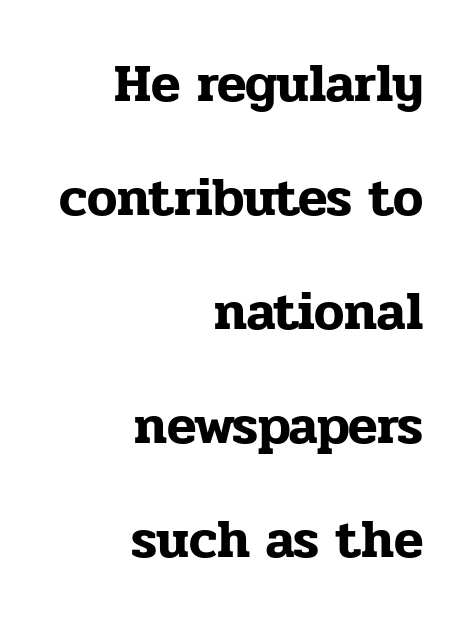
Q: Is the text italic (slanted)? A: No, it is upright.
Q: Is the typeface a serif or a sans-serif typeface? A: Serif.
Q: Is the text underlined? A: No.
Q: How is the paragraph aligned? A: Right-aligned.
Q: Is the spacing between letters normal or unusually wide? A: Normal.
Q: Is the spacing between lines tight, normal or loose? A: Loose.
Q: Width (condensed, normal, or wide)? A: Normal.
Q: Stroke contrast? A: Low.
Q: x-height? A: Medium.
Q: Monospaced? A: No.
